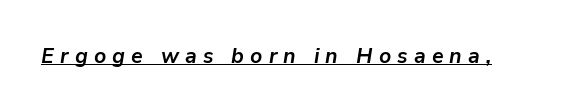
The image shows 21 px bold type, italic (leaning right); set unusually wide letter spacing (+0.29 em), underlined.
